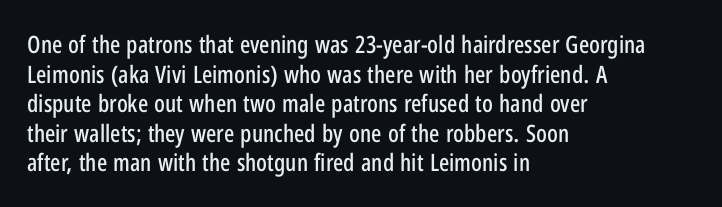
The image shows 24 px text type, upright; set left-aligned, line spacing 1.23x, normal letter spacing, not underlined.
